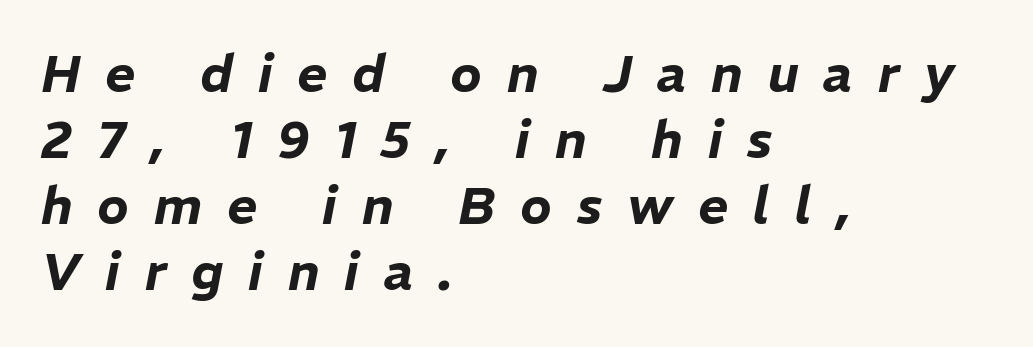
Bare-footed words on every line. Students, observe: this is what conventionally led text looks like. A typesetter would call this heavily tracked-out type. Italic: yes, the glyphs are oblique.
